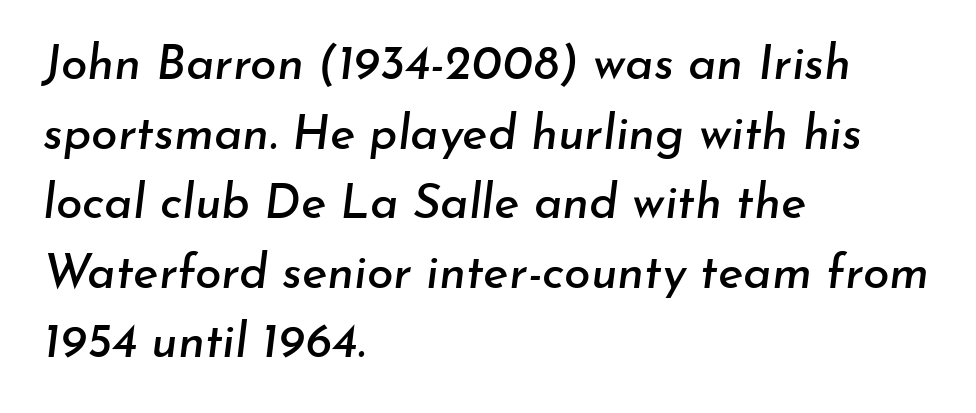
A typesetter would call this proportional, since set widths differ per character. The whole block is typeset with a tilt. Honestly, there is no underline to notice here at all. A classic flush-left, rag-right setting is used for this passage. The line-height multiplier appears to be the usual default. Compared with typical body copy, the letter spacing here is the same.
